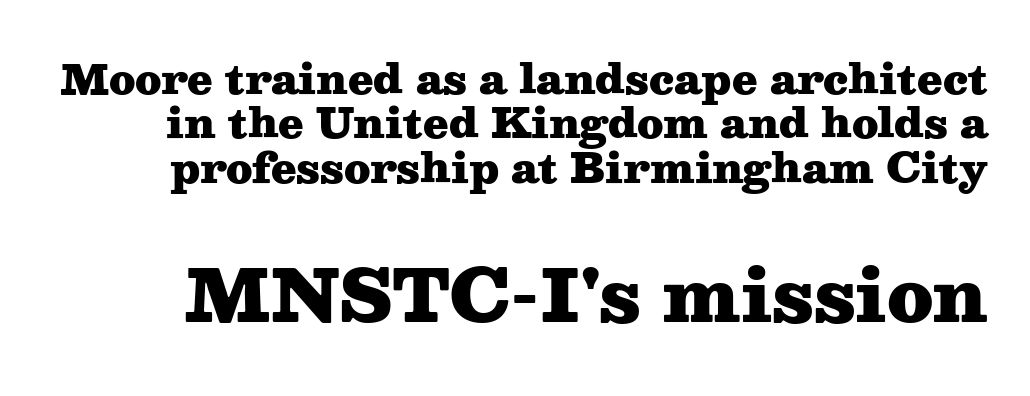
Q: Is the text bold? A: Yes.
Q: Is the text italic (slanted)? A: No, it is upright.
Q: Is the typeface a serif or a sans-serif typeface? A: Serif.
Q: Is the text underlined? A: No.
Q: Is the spacing between letters normal or unusually wide? A: Normal.
Q: Is the spacing between lines tight, normal or loose? A: Tight.
Q: Which block of text is set in a larger size, the first (top) or the second (bottom)? A: The second (bottom) one.
Q: Width (condensed, normal, or wide)? A: Wide.
Q: Stroke contrast? A: Medium.
Q: x-height? A: Medium.
Q: Monospaced? A: No.
